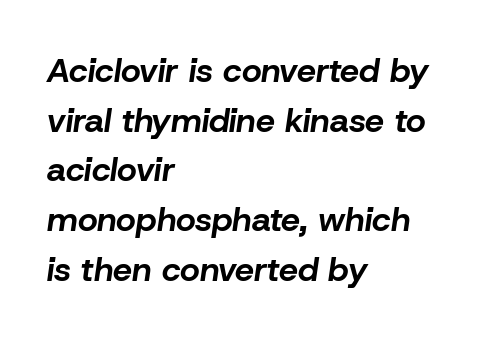
Heft: maximum for text — a bold. This rendering features lettering with no underline. Each letter keeps its own natural width here, so spacing adapts to shape. Horizontal bands of white between lines are of average thickness. The type is set solid horizontally, with unmodified tracking. In CSS terms this would be text-align: left.
